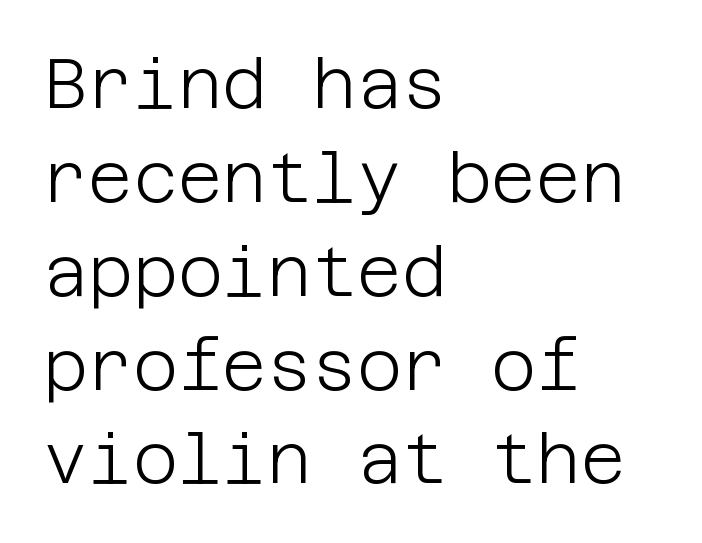
Q: Is the text bold? A: No.
Q: Is the text italic (slanted)? A: No, it is upright.
Q: Is the typeface a serif or a sans-serif typeface? A: Sans-serif.
Q: Is the text underlined? A: No.
Q: How is the paragraph aligned? A: Left-aligned.
Q: Is the spacing between letters normal or unusually wide? A: Normal.
Q: Is the spacing between lines tight, normal or loose? A: Normal.
Q: Width (condensed, normal, or wide)? A: Normal.
Q: Stroke contrast? A: Low.
Q: x-height? A: Large.
